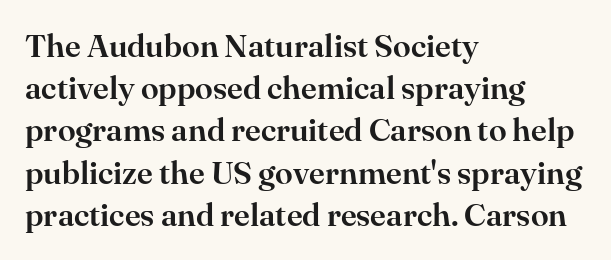
Nobody drew a line under any word here. Note the varied advance widths — an 'i' is clearly narrower than an 'm'. In terms of leading, this rendering sits right in the middle. Is this a sans? No — the strokes have serifs.
